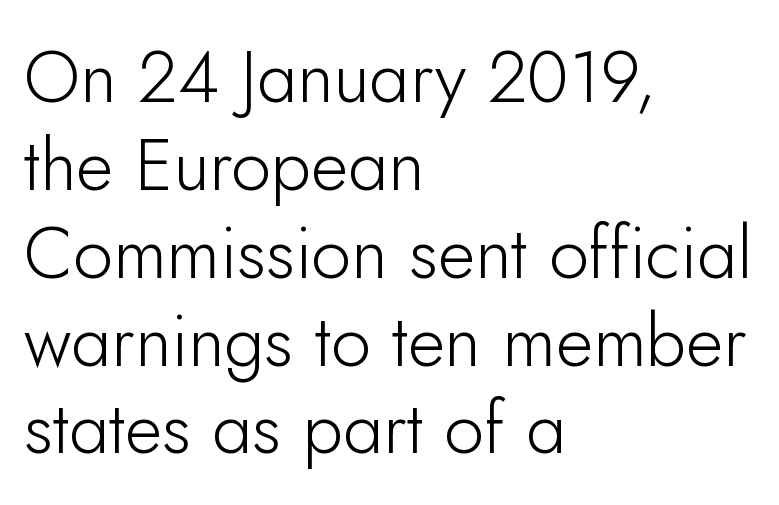
Q: Is the text bold? A: No.
Q: Is the text italic (slanted)? A: No, it is upright.
Q: Is the typeface a serif or a sans-serif typeface? A: Sans-serif.
Q: Is the text underlined? A: No.
Q: How is the paragraph aligned? A: Left-aligned.
Q: Is the spacing between letters normal or unusually wide? A: Normal.
Q: Width (condensed, normal, or wide)? A: Normal.
Q: Stroke contrast? A: Low.
Q: x-height? A: Small.
Q: Monospaced? A: No.
